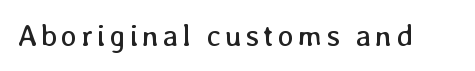
Proportional: the letters do not fall into vertical columns. Weight: not bold — regular or lighter. Ordinary non-slanted type is in use. Underline: absent.
